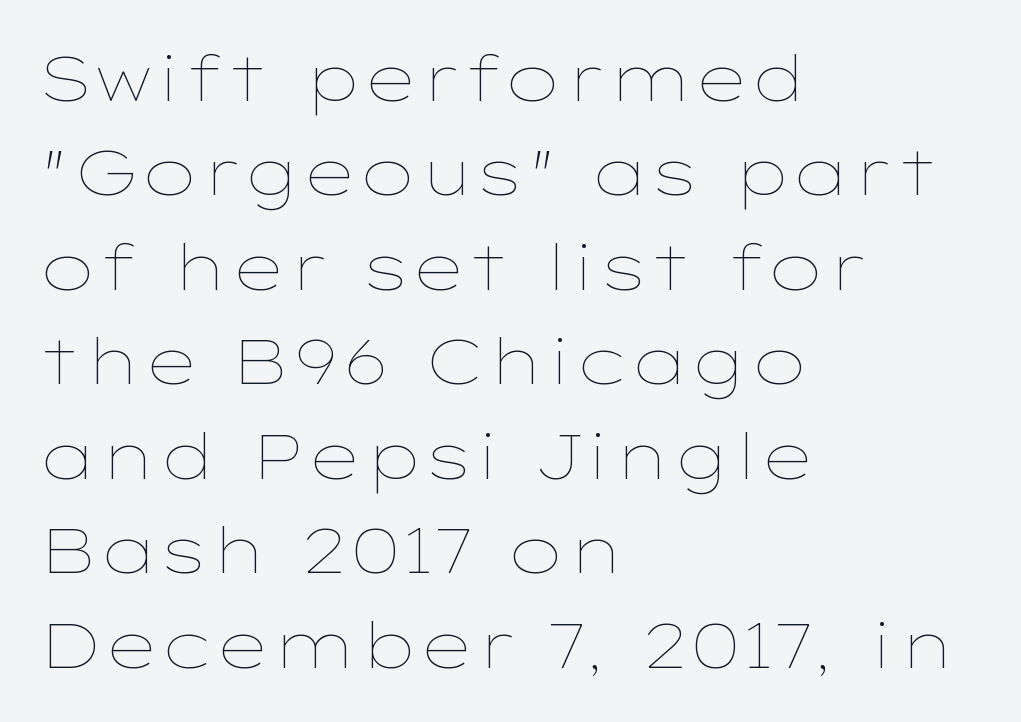
The image shows 63 px thin, wide type, upright; set left-aligned, normal line spacing (1.5x), normal letter spacing, not underlined; low stroke contrast and a medium x-height.
